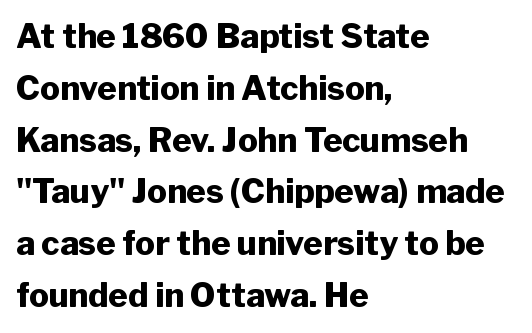
{"serif": "no", "italic": "no", "bold": "yes", "weight": "heavy", "width": "normal", "stroke_contrast": "low", "x_height": "medium", "monospaced": "no", "underline": "no", "align": "left", "line_spacing": "normal", "line_spacing_ratio": 1.57, "letter_spacing": "normal", "letter_spacing_em": 0.0, "glyph_px": 33}
